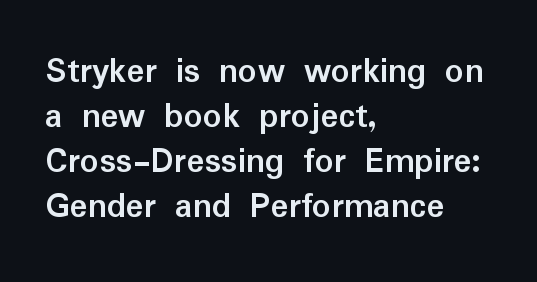
Q: Is the text bold? A: Yes.
Q: Is the text italic (slanted)? A: No, it is upright.
Q: Is the typeface a serif or a sans-serif typeface? A: Sans-serif.
Q: Is the text underlined? A: No.
Q: How is the paragraph aligned? A: Left-aligned.
Q: Is the spacing between letters normal or unusually wide? A: Normal.
Q: Width (condensed, normal, or wide)? A: Normal.
Q: Stroke contrast? A: Low.
Q: x-height? A: Medium.
Q: Monospaced? A: No.
